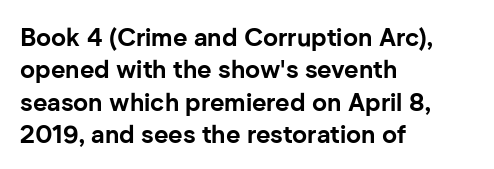
A typesetter would mark this as roman, not italic. The strokes are fattened all the way to bold. Beneath every word, the page is bare. The letters sit at their default tracking, neither squeezed nor spread. Notice how the passage keeps a crisp vertical edge on the left only. The lines sit at an ordinary, default distance from one another.
